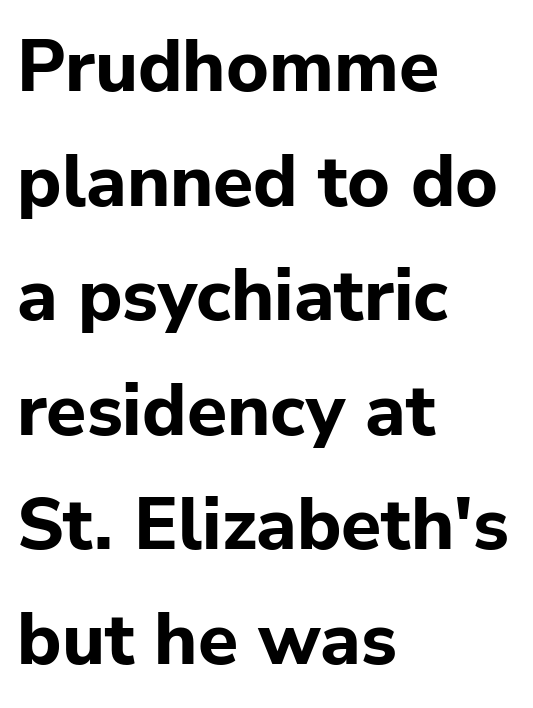
The characters look thick and weighty, a clear bold. In terms of letterspacing, this is plain default setting. You can tell it's not italic because the verticals are truly vertical. The space between consecutive lines is moderate.
